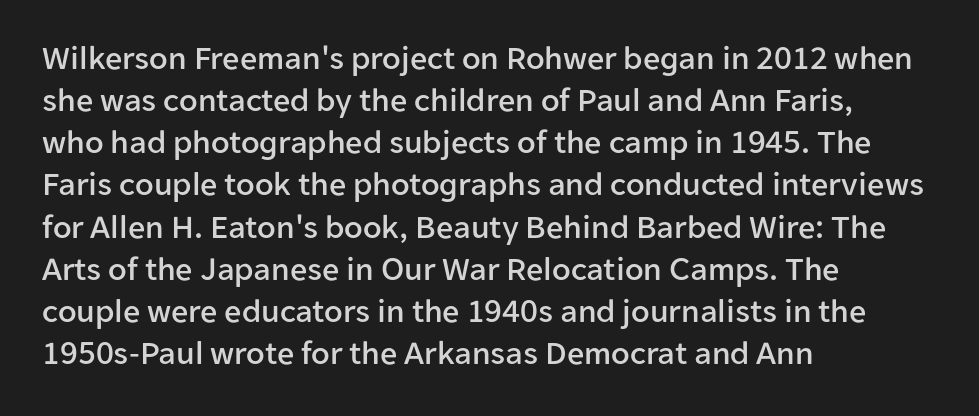
Q: Is the text italic (slanted)? A: No, it is upright.
Q: Is the typeface a serif or a sans-serif typeface? A: Sans-serif.
Q: Is the text underlined? A: No.
Q: How is the paragraph aligned? A: Left-aligned.
Q: Is the spacing between letters normal or unusually wide? A: Normal.
Q: Width (condensed, normal, or wide)? A: Normal.
Q: Stroke contrast? A: Low.
Q: x-height? A: Medium.
Q: Monospaced? A: No.
